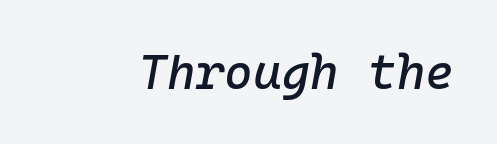
{"italic": "yes", "lean": "right", "slant_degrees": 10, "width": "normal", "stroke_contrast": "low", "x_height": "medium", "monospaced": "yes", "underline": "no", "letter_spacing": "normal", "letter_spacing_em": 0.0, "glyph_px": 49}
